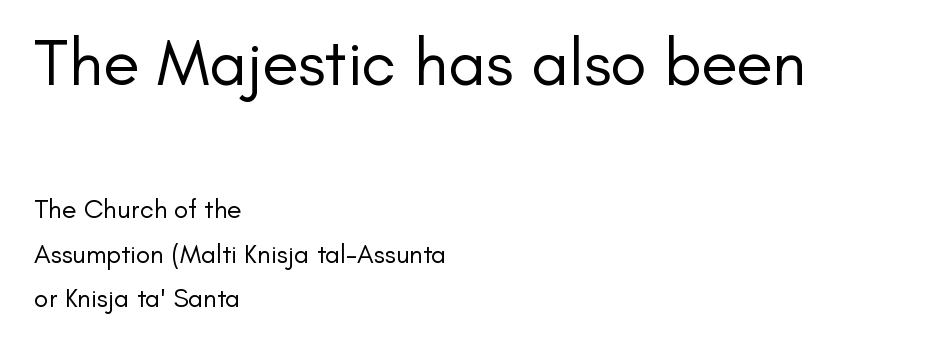
Q: Is the text bold? A: No.
Q: Is the text italic (slanted)? A: No, it is upright.
Q: Is the typeface a serif or a sans-serif typeface? A: Sans-serif.
Q: Is the text underlined? A: No.
Q: How is the paragraph aligned? A: Left-aligned.
Q: Is the spacing between letters normal or unusually wide? A: Normal.
Q: Is the spacing between lines tight, normal or loose? A: Normal.
Q: Which block of text is set in a larger size, the first (top) or the second (bottom)? A: The first (top) one.
Q: Width (condensed, normal, or wide)? A: Normal.
Q: Stroke contrast? A: Low.
Q: x-height? A: Small.
Q: Monospaced? A: No.
